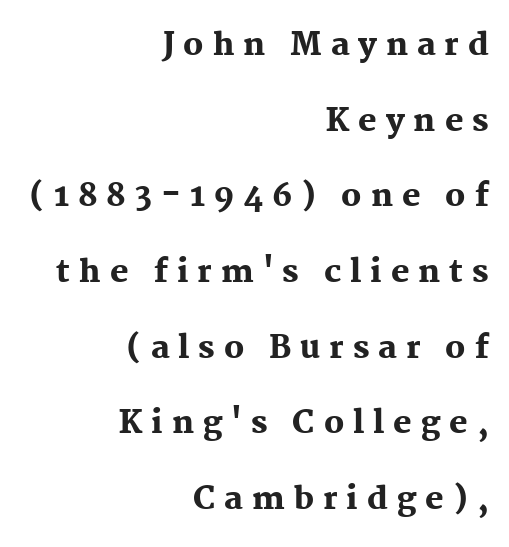
The image shows 31 px heavy serif type, upright; set right-aligned, loose line spacing (2.44x), unusually wide letter spacing (+0.29 em), not underlined; medium stroke contrast and a medium x-height.
